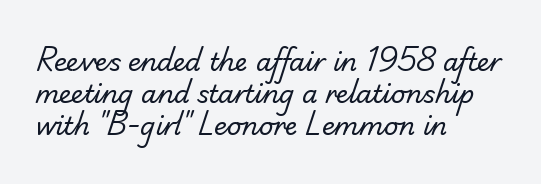
Vertical stems look standard width or narrower in stroke. Plain, unruled lines of type. How would I describe the line gaps? Plain and ordinary. The ragged edge is on the right, which tells us the setting is flush left. The letterforms sit shoulder to shoulder at normal distance.
